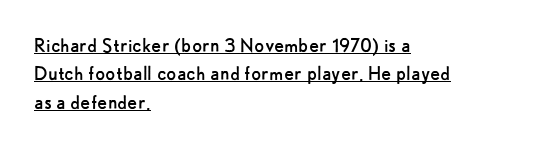
{"italic": "no", "bold": "no", "underline": "yes", "align": "left", "line_spacing_ratio": 1.23, "letter_spacing": "normal", "letter_spacing_em": 0.0, "glyph_px": 23}
